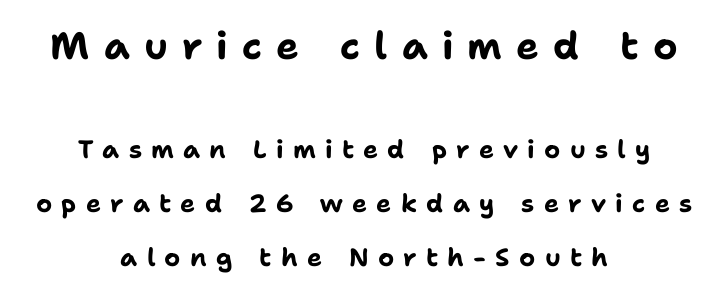
Q: Is the text bold? A: Yes.
Q: Is the text italic (slanted)? A: No, it is upright.
Q: Is the typeface a serif or a sans-serif typeface? A: Sans-serif.
Q: Is the text underlined? A: No.
Q: How is the paragraph aligned? A: Centered.
Q: Is the spacing between letters normal or unusually wide? A: Unusually wide.
Q: Is the spacing between lines tight, normal or loose? A: Loose.
Q: Which block of text is set in a larger size, the first (top) or the second (bottom)? A: The first (top) one.
Q: Width (condensed, normal, or wide)? A: Normal.
Q: Stroke contrast? A: Low.
Q: x-height? A: Medium.
Q: Monospaced? A: No.
